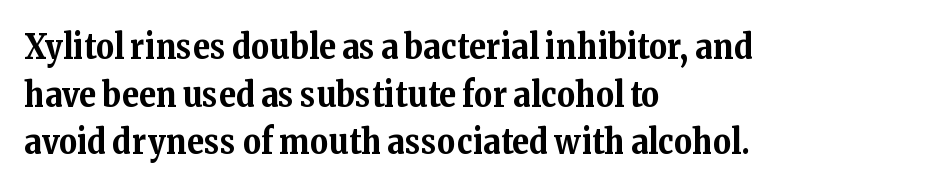
Q: Is the text bold? A: Yes.
Q: Is the text italic (slanted)? A: No, it is upright.
Q: Is the typeface a serif or a sans-serif typeface? A: Serif.
Q: Is the text underlined? A: No.
Q: How is the paragraph aligned? A: Left-aligned.
Q: Is the spacing between letters normal or unusually wide? A: Normal.
Q: Is the spacing between lines tight, normal or loose? A: Normal.
Q: Width (condensed, normal, or wide)? A: Normal.
Q: Stroke contrast? A: Medium.
Q: x-height? A: Medium.
Q: Monospaced? A: No.
